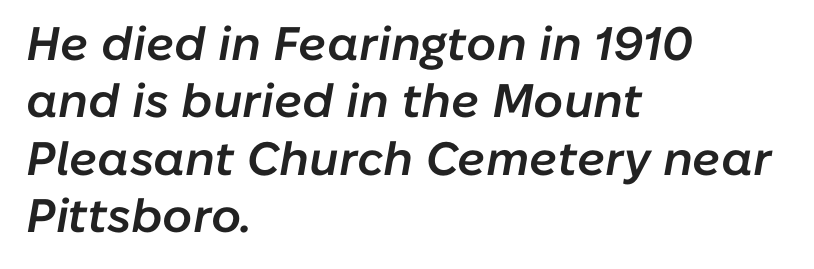
Q: Is the text bold? A: Semi-bold.
Q: Is the text italic (slanted)? A: Yes, it leans right by about 10 degrees.
Q: Is the text underlined? A: No.
Q: How is the paragraph aligned? A: Left-aligned.
Q: Is the spacing between letters normal or unusually wide? A: Normal.
Q: Width (condensed, normal, or wide)? A: Normal.
Q: Stroke contrast? A: Low.
Q: x-height? A: Medium.
Q: Monospaced? A: No.
